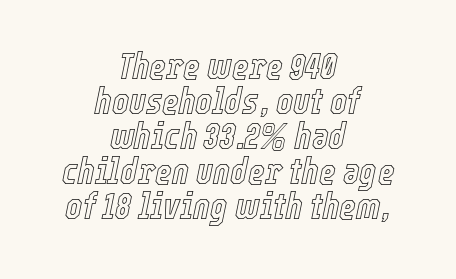
Q: Is the text italic (slanted)? A: Yes, it leans right by about 12 degrees.
Q: Is the text underlined? A: No.
Q: How is the paragraph aligned? A: Centered.
Q: Is the spacing between letters normal or unusually wide? A: Normal.
Q: Is the spacing between lines tight, normal or loose? A: Tight.
Q: Width (condensed, normal, or wide)? A: Condensed.
Q: x-height? A: Medium.
Q: Monospaced? A: No.
